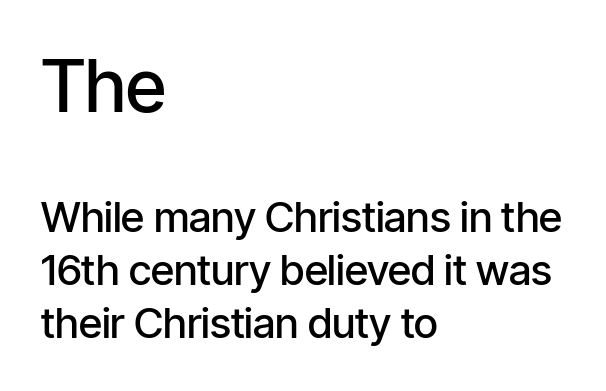
The image shows 73 px semibold, condensed sans-serif type, upright; set left-aligned, normal line spacing (1.26x), normal letter spacing, not underlined; the first (top) block is 1.74x larger; low stroke contrast and a medium x-height.
